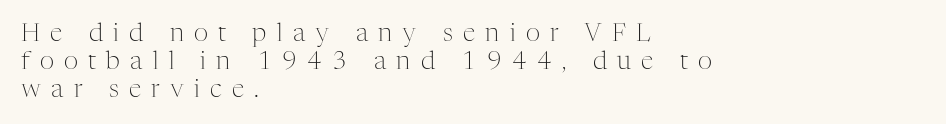
The image shows 25 px text type, upright; set left-aligned, tight line spacing (1.12x), unusually wide letter spacing (+0.41 em), not underlined.
